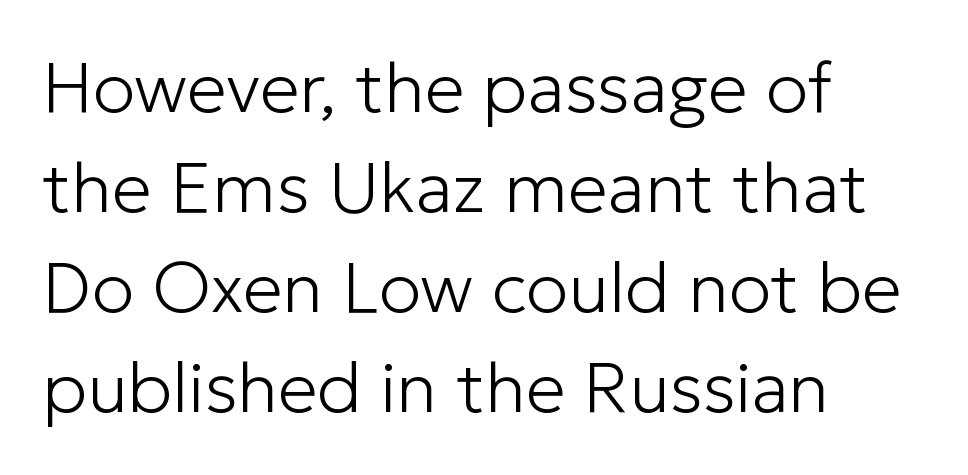
{"serif": "no", "italic": "no", "bold": "no", "weight": "light", "width": "normal", "stroke_contrast": "low", "x_height": "medium", "monospaced": "no", "underline": "no", "align": "left", "line_spacing": "normal", "line_spacing_ratio": 1.41, "letter_spacing": "normal", "letter_spacing_em": 0.0, "glyph_px": 71}
